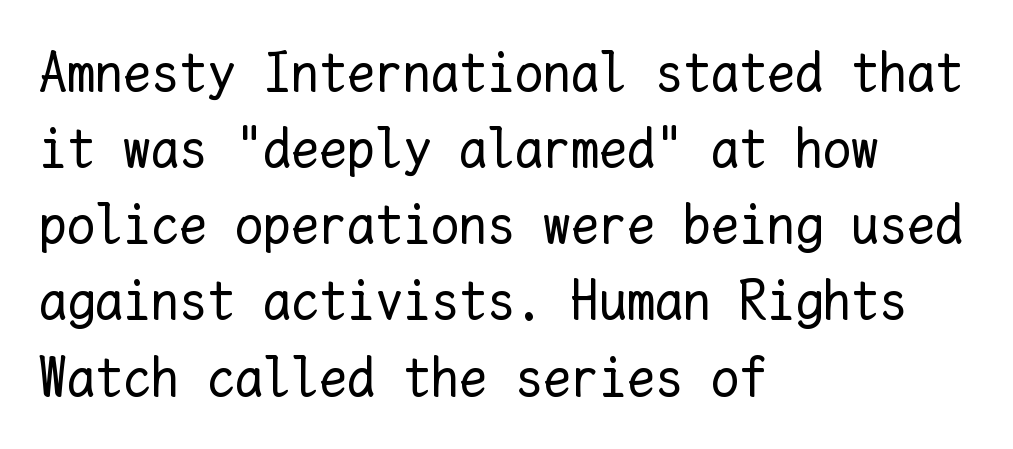
Upright lettering throughout. Words appear dense and cohesive because spacing is normal. Compared with typical paragraphs, the rows here are spaced about the same. The paragraph shown leans on its left margin. Monospaced: the letters line up in strict vertical columns. Underlining? Definitely not there.
